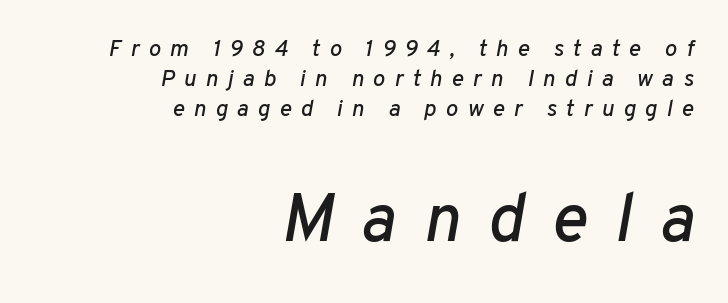
Style check: oblique. Baseline-to-baseline distance is the conventional proportion of letter height. The letterforms stand isolated, each surrounded by extra space. The words here are not underlined. Here the designer chose a conventional face with non-uniform glyph widths. Look at the glyph heights: the lower group is clearly the bigger setting.
